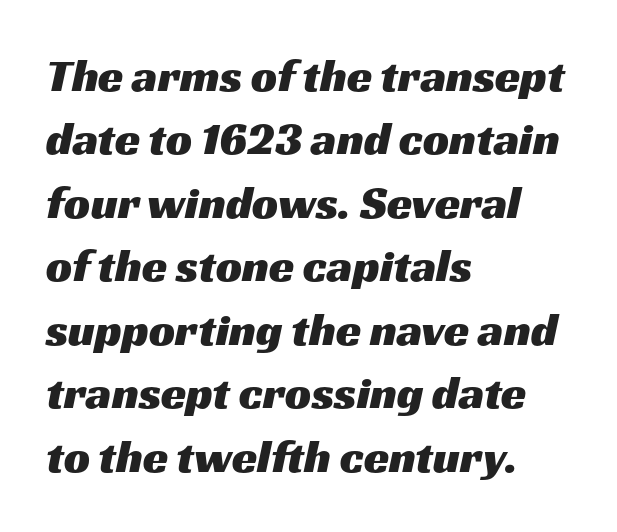
Q: Is the typeface a serif or a sans-serif typeface? A: Sans-serif.
Q: Is the text underlined? A: No.
Q: How is the paragraph aligned? A: Left-aligned.
Q: Is the spacing between letters normal or unusually wide? A: Normal.
Q: Is the spacing between lines tight, normal or loose? A: Normal.
Q: Width (condensed, normal, or wide)? A: Wide.
Q: Stroke contrast? A: Medium.
Q: x-height? A: Medium.
Q: Monospaced? A: No.
